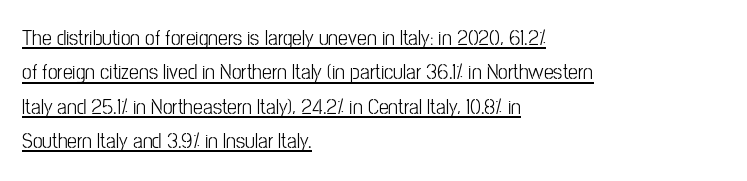
The image shows 22 px text type, upright; set left-aligned, normal line spacing (1.56x), normal letter spacing, underlined.
